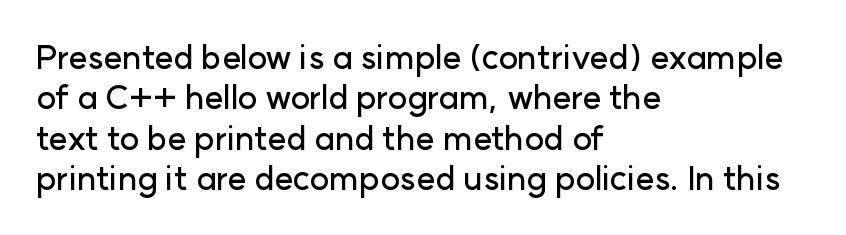
Anything drawn beneath the words? Only blank space. The passage shown is typed in a proportional face where columns would drift. Do the letters lean? They stand straight. Short note: letters normally spaced. The face used here is a sans, in the tradition of grotesques and geometrics. These lines stack with their left ends in a neat column.
